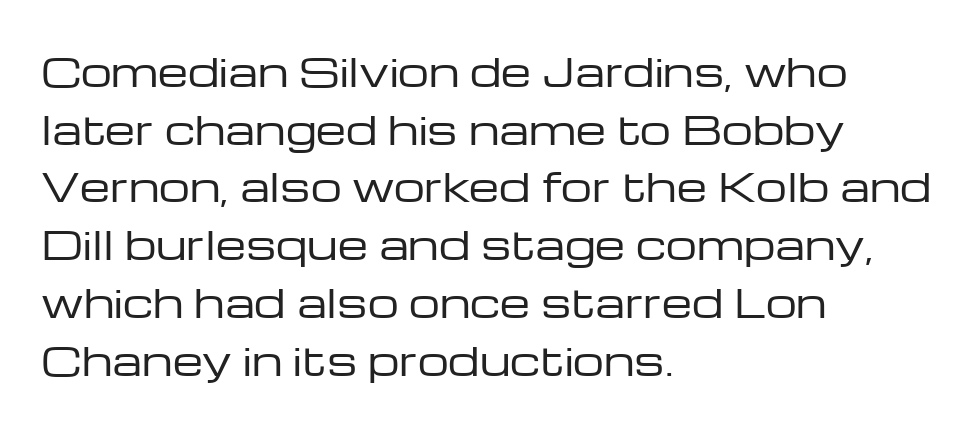
Q: Is the text bold? A: No.
Q: Is the text italic (slanted)? A: No, it is upright.
Q: Is the typeface a serif or a sans-serif typeface? A: Sans-serif.
Q: Is the text underlined? A: No.
Q: How is the paragraph aligned? A: Left-aligned.
Q: Is the spacing between letters normal or unusually wide? A: Normal.
Q: Is the spacing between lines tight, normal or loose? A: Normal.
Q: Width (condensed, normal, or wide)? A: Wide.
Q: Stroke contrast? A: Low.
Q: x-height? A: Medium.
Q: Monospaced? A: No.
